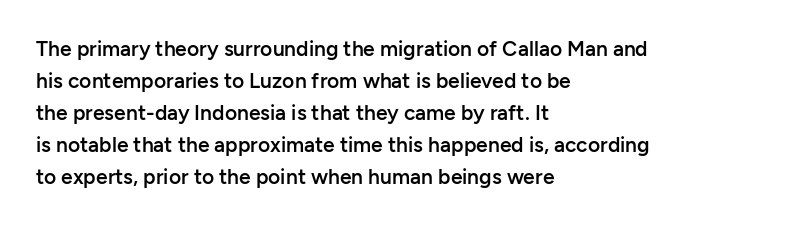
The image shows 21 px text type, upright; set left-aligned, normal line spacing (1.52x), normal letter spacing, not underlined.
